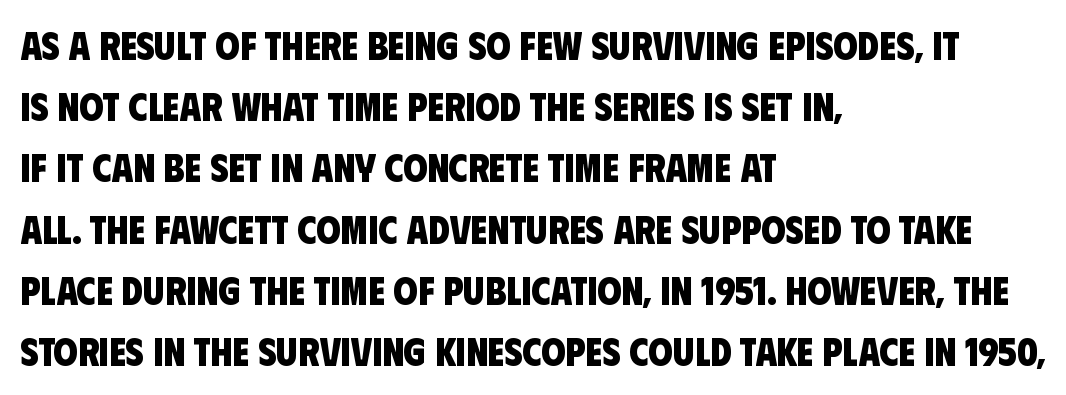
Q: Is the text bold? A: Yes.
Q: Is the typeface a serif or a sans-serif typeface? A: Sans-serif.
Q: Is the text underlined? A: No.
Q: How is the paragraph aligned? A: Left-aligned.
Q: Is the spacing between letters normal or unusually wide? A: Normal.
Q: Is the spacing between lines tight, normal or loose? A: Normal.
Q: Width (condensed, normal, or wide)? A: Condensed.
Q: Stroke contrast? A: Low.
Q: x-height? A: Large.
Q: Monospaced? A: No.
